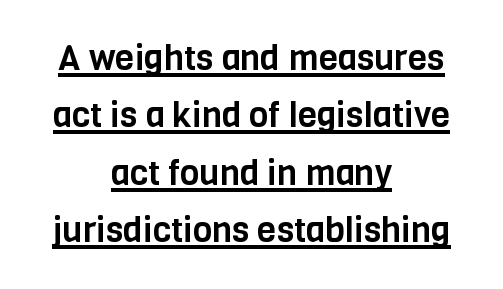
{"serif": "no", "italic": "no", "width": "condensed", "stroke_contrast": "low", "x_height": "large", "monospaced": "no", "underline": "yes", "align": "center", "line_spacing": "normal", "line_spacing_ratio": 1.64, "letter_spacing": "normal", "letter_spacing_em": 0.0, "glyph_px": 35}
